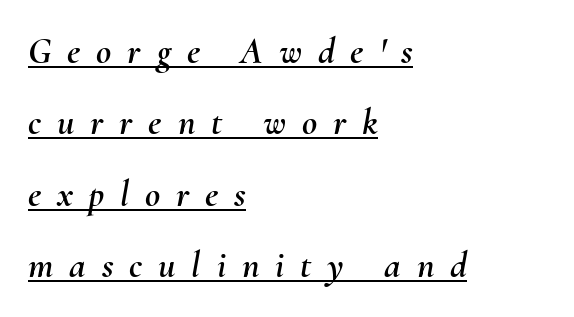
Q: Is the text italic (slanted)? A: Yes, it leans right by about 10 degrees.
Q: Is the text underlined? A: Yes.
Q: How is the paragraph aligned? A: Left-aligned.
Q: Is the spacing between letters normal or unusually wide? A: Unusually wide.
Q: Is the spacing between lines tight, normal or loose? A: Loose.
Q: Width (condensed, normal, or wide)? A: Normal.
Q: Stroke contrast? A: Medium.
Q: x-height? A: Small.
Q: Monospaced? A: No.
